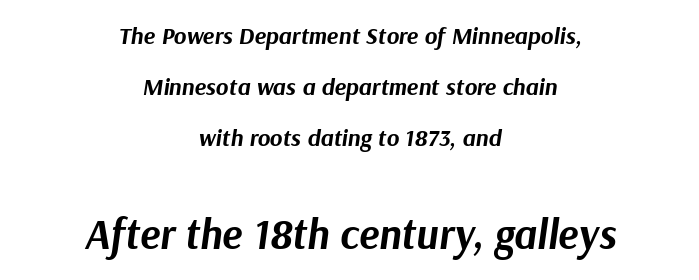
{"italic": "yes", "lean": "right", "slant_degrees": 9, "bold": "yes", "weight": "bold", "width": "normal", "stroke_contrast": "medium", "x_height": "medium", "monospaced": "no", "underline": "no", "align": "center", "line_spacing": "loose", "line_spacing_ratio": 2.13, "letter_spacing": "normal", "letter_spacing_em": 0.0, "larger_block": "second", "size_ratio": 1.75, "glyph_px": 42}
